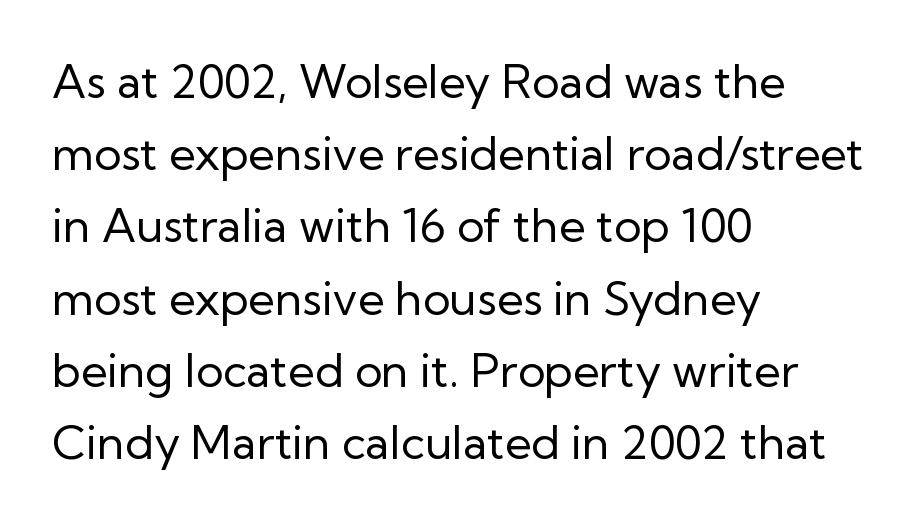
The image shows 46 px regular-weight sans-serif type, upright; set left-aligned, normal line spacing (1.57x), normal letter spacing, not underlined; low stroke contrast and a medium x-height.
